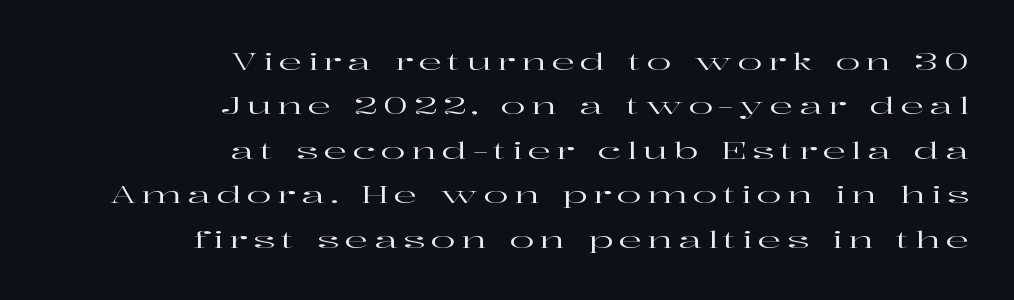
Q: Is the text italic (slanted)? A: No, it is upright.
Q: Is the text underlined? A: No.
Q: How is the paragraph aligned? A: Right-aligned.
Q: Is the spacing between letters normal or unusually wide? A: Unusually wide.
Q: Is the spacing between lines tight, normal or loose? A: Loose.
